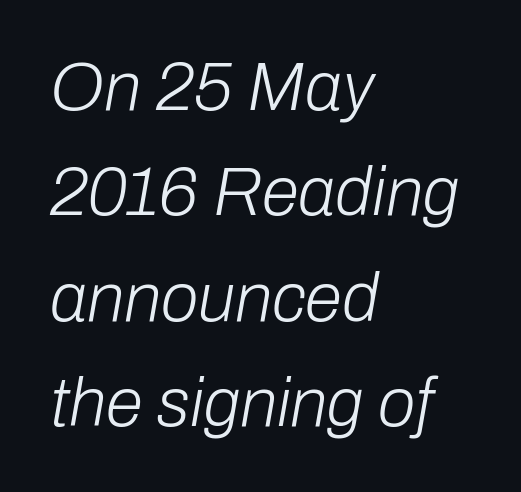
The image shows 68 px light type, italic (leaning right); set left-aligned, normal line spacing (1.55x), normal letter spacing, not underlined; low stroke contrast and a medium x-height.
